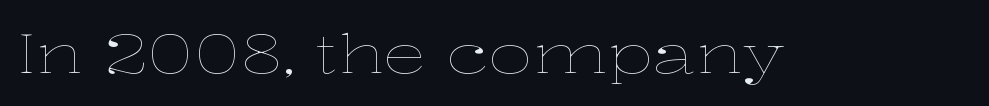
The specimen reads as upright at a glance. The strokes carry an ordinary text weight at most. The rendering uses natural spacing where letterforms have individual widths. The face used here is rendered with its standard letterfit.
